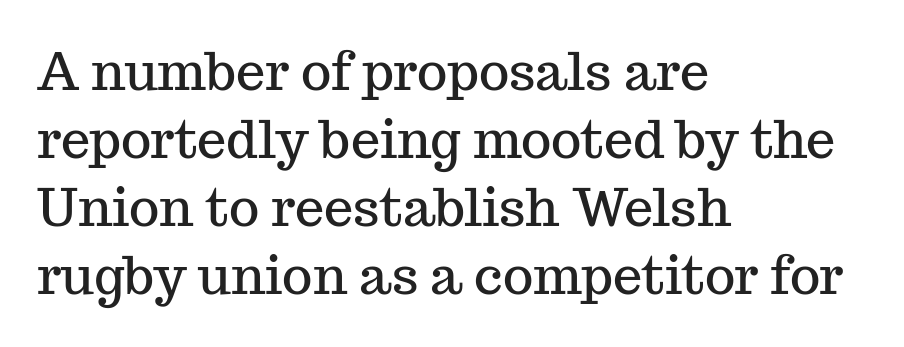
The image shows 52 px serif type, upright; set left-aligned, normal line spacing (1.31x), normal letter spacing, not underlined; medium stroke contrast and a medium x-height.
